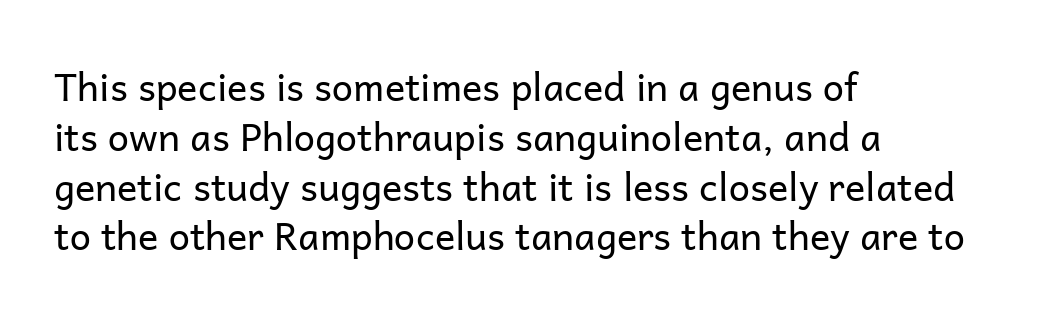
{"serif": "no", "italic": "no", "bold": "no", "weight": "regular", "width": "normal", "stroke_contrast": "low", "x_height": "medium", "monospaced": "no", "underline": "no", "align": "left", "line_spacing": "normal", "line_spacing_ratio": 1.31, "letter_spacing": "normal", "letter_spacing_em": 0.0, "glyph_px": 38}
